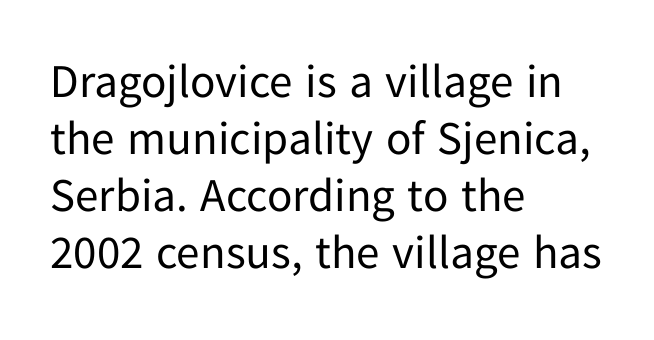
Q: Is the text bold? A: No.
Q: Is the text italic (slanted)? A: No, it is upright.
Q: Is the typeface a serif or a sans-serif typeface? A: Sans-serif.
Q: Is the text underlined? A: No.
Q: How is the paragraph aligned? A: Left-aligned.
Q: Is the spacing between letters normal or unusually wide? A: Normal.
Q: Width (condensed, normal, or wide)? A: Normal.
Q: Stroke contrast? A: Low.
Q: x-height? A: Medium.
Q: Monospaced? A: No.
